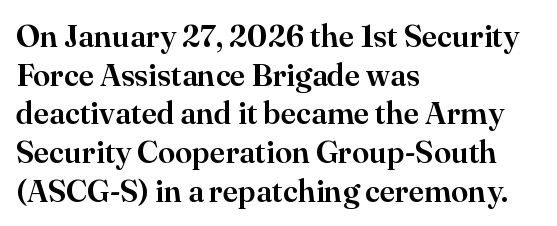
{"serif": "yes", "italic": "no", "width": "normal", "stroke_contrast": "high", "x_height": "small", "monospaced": "no", "underline": "no", "align": "left", "line_spacing": "normal", "line_spacing_ratio": 1.25, "letter_spacing": "normal", "letter_spacing_em": 0.0, "glyph_px": 31}
